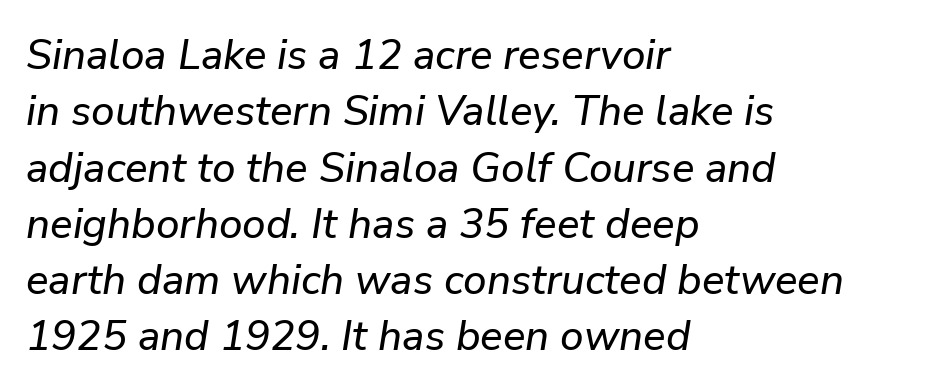
Q: Is the text italic (slanted)? A: Yes, it leans right by about 9 degrees.
Q: Is the text underlined? A: No.
Q: How is the paragraph aligned? A: Left-aligned.
Q: Is the spacing between letters normal or unusually wide? A: Normal.
Q: Is the spacing between lines tight, normal or loose? A: Normal.
Q: Width (condensed, normal, or wide)? A: Normal.
Q: Stroke contrast? A: Low.
Q: x-height? A: Medium.
Q: Monospaced? A: No.
